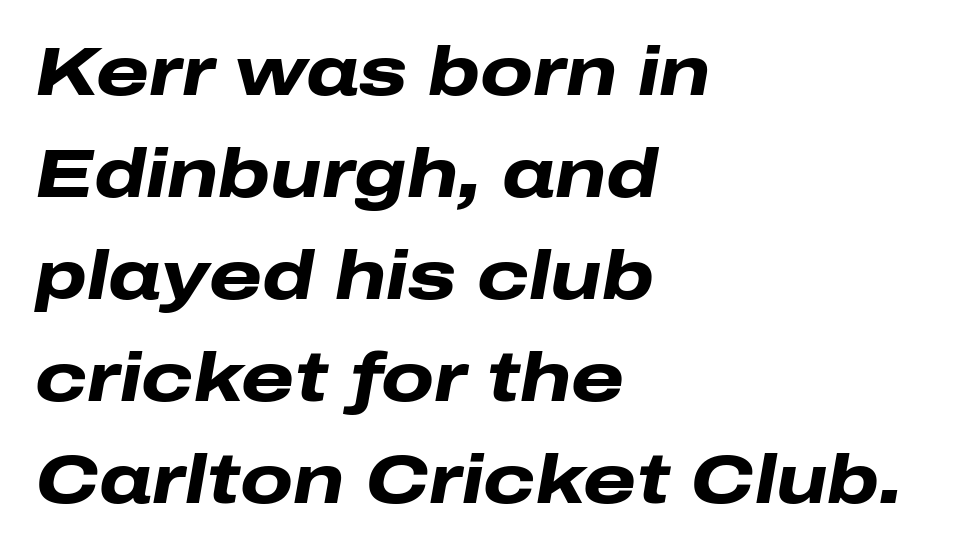
{"italic": "yes", "lean": "right", "slant_degrees": 10, "bold": "yes", "weight": "heavy", "width": "wide", "stroke_contrast": "low", "x_height": "medium", "monospaced": "no", "underline": "no", "align": "left", "line_spacing": "normal", "line_spacing_ratio": 1.5, "letter_spacing": "normal", "letter_spacing_em": 0.0, "glyph_px": 68}
